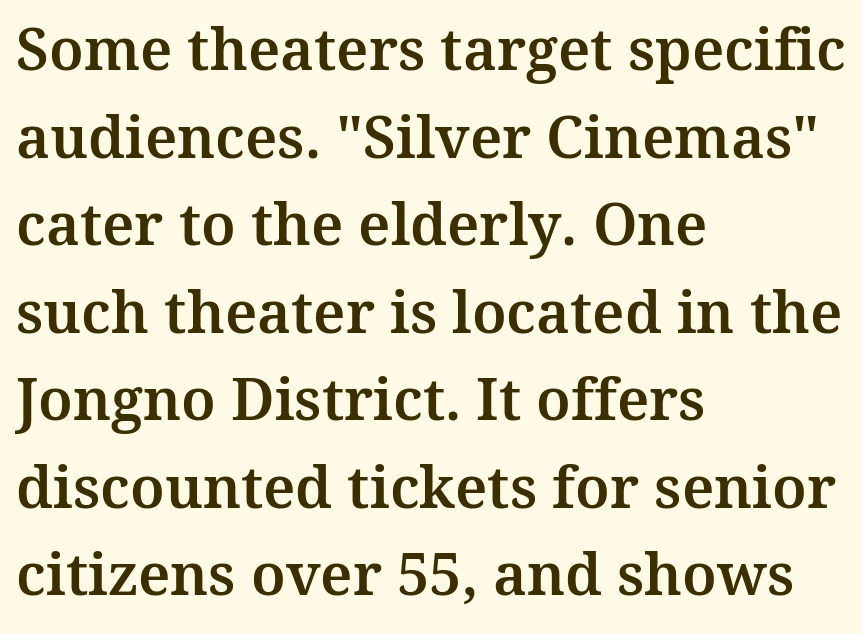
Q: Is the text italic (slanted)? A: No, it is upright.
Q: Is the typeface a serif or a sans-serif typeface? A: Serif.
Q: Is the text underlined? A: No.
Q: How is the paragraph aligned? A: Left-aligned.
Q: Is the spacing between letters normal or unusually wide? A: Normal.
Q: Is the spacing between lines tight, normal or loose? A: Normal.
Q: Width (condensed, normal, or wide)? A: Normal.
Q: Stroke contrast? A: Medium.
Q: x-height? A: Medium.
Q: Monospaced? A: No.
